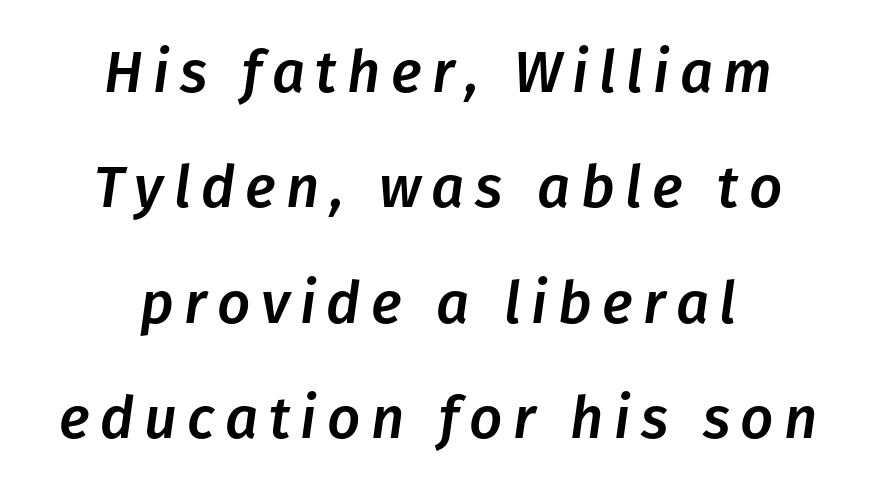
Q: Is the text italic (slanted)? A: Yes, it leans right by about 8 degrees.
Q: Is the text underlined? A: No.
Q: How is the paragraph aligned? A: Centered.
Q: Is the spacing between lines tight, normal or loose? A: Loose.
Q: Width (condensed, normal, or wide)? A: Normal.
Q: Stroke contrast? A: Low.
Q: x-height? A: Medium.
Q: Monospaced? A: No.
